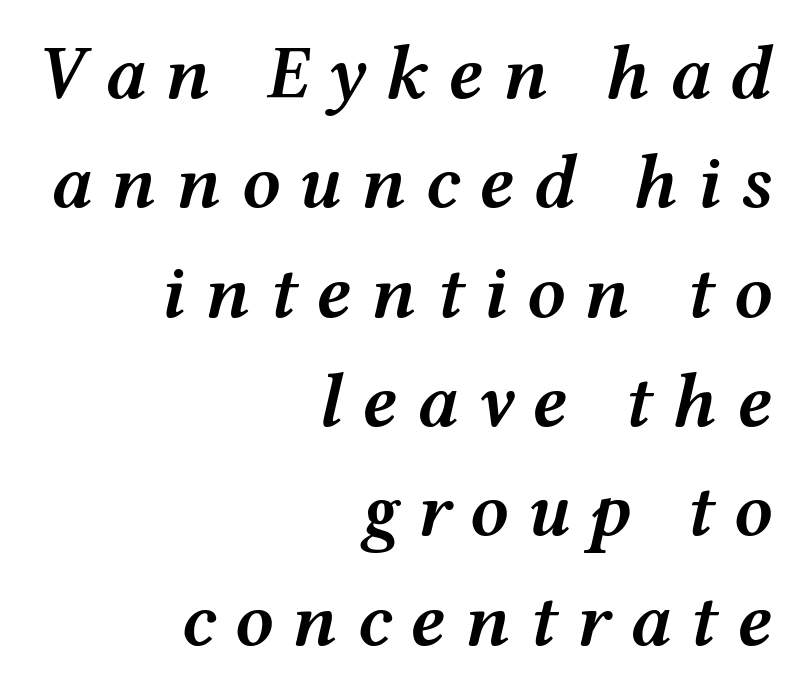
Q: Is the text bold? A: Semi-bold.
Q: Is the text italic (slanted)? A: Yes, it leans right by about 12 degrees.
Q: Is the text underlined? A: No.
Q: How is the paragraph aligned? A: Right-aligned.
Q: Is the spacing between letters normal or unusually wide? A: Unusually wide.
Q: Is the spacing between lines tight, normal or loose? A: Normal.
Q: Width (condensed, normal, or wide)? A: Wide.
Q: Stroke contrast? A: Medium.
Q: x-height? A: Medium.
Q: Monospaced? A: No.
